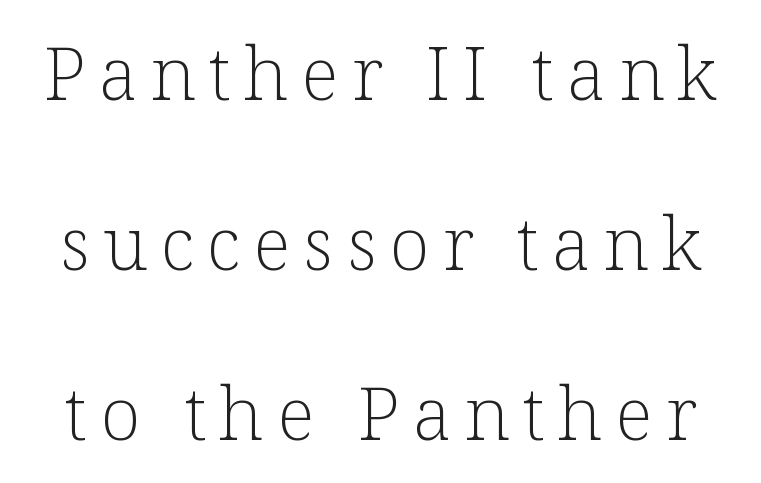
Q: Is the text bold? A: No.
Q: Is the text italic (slanted)? A: No, it is upright.
Q: Is the typeface a serif or a sans-serif typeface? A: Serif.
Q: Is the text underlined? A: No.
Q: Is the spacing between lines tight, normal or loose? A: Loose.
Q: Width (condensed, normal, or wide)? A: Normal.
Q: Stroke contrast? A: Low.
Q: x-height? A: Medium.
Q: Monospaced? A: No.
